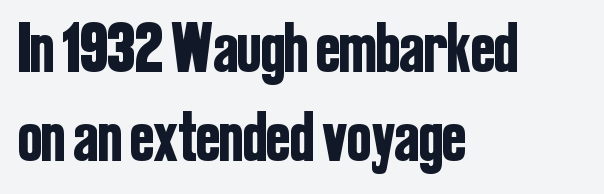
{"serif": "no", "italic": "no", "width": "condensed", "stroke_contrast": "low", "x_height": "medium", "monospaced": "no", "underline": "no", "align": "left", "line_spacing": "normal", "line_spacing_ratio": 1.25, "letter_spacing": "normal", "letter_spacing_em": 0.0, "glyph_px": 71}
